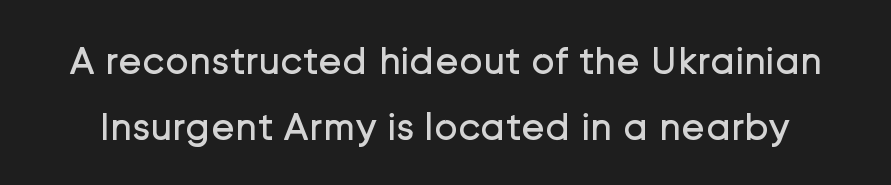
The image shows 40 px regular-weight sans-serif type, upright; set normal line spacing (1.65x), normal letter spacing, not underlined; low stroke contrast and a medium x-height.
